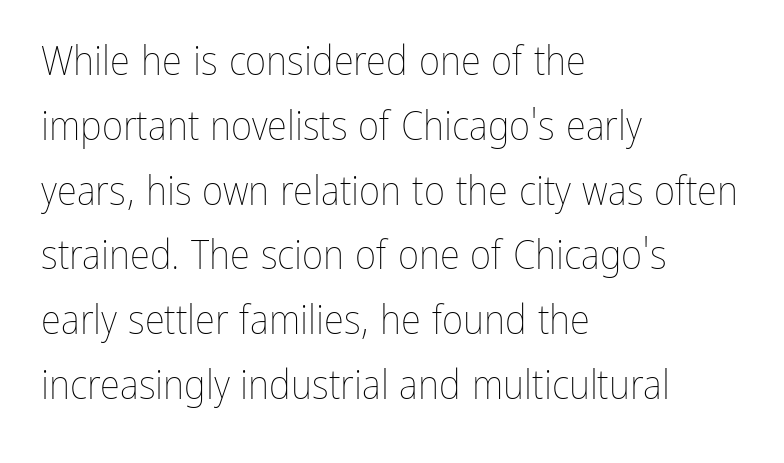
The image shows 41 px thin, condensed type, upright; set left-aligned, normal line spacing (1.58x), normal letter spacing, not underlined; low stroke contrast and a medium x-height.
